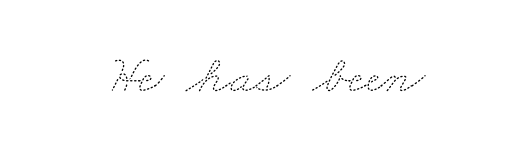
Caption: standard tracking, unaltered. Spacing verdict: proportional, widths tailored to each character. Heft: none added — not bold. Check under the words: just untouched page.
